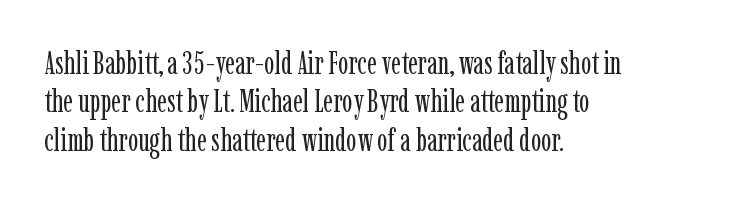
{"serif": "yes", "italic": "no", "bold": "no", "weight": "regular", "width": "condensed", "stroke_contrast": "low", "x_height": "medium", "monospaced": "no", "underline": "no", "align": "left", "line_spacing_ratio": 1.24, "letter_spacing": "normal", "letter_spacing_em": 0.0, "glyph_px": 31}
